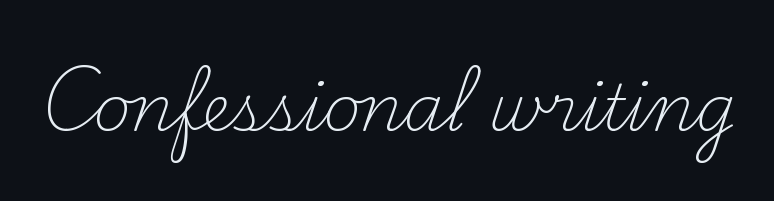
The image shows 64 px light type; set normal letter spacing, not underlined; medium stroke contrast and a small x-height.
